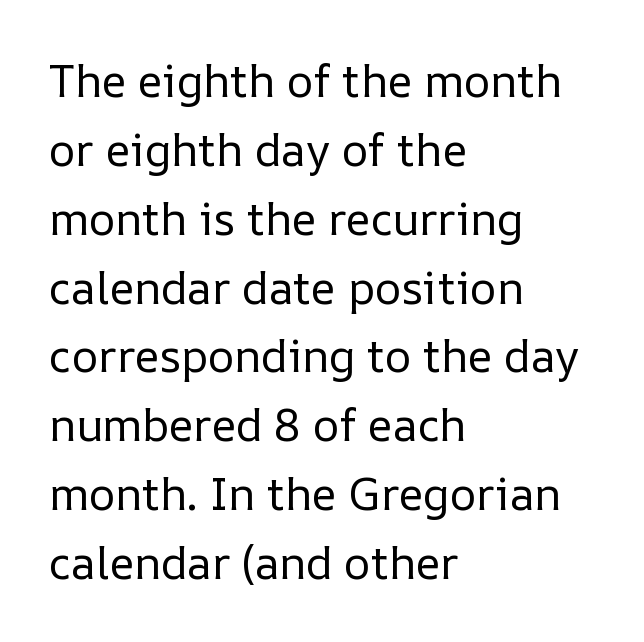
Q: Is the text bold? A: No.
Q: Is the text italic (slanted)? A: No, it is upright.
Q: Is the text underlined? A: No.
Q: How is the paragraph aligned? A: Left-aligned.
Q: Is the spacing between letters normal or unusually wide? A: Normal.
Q: Is the spacing between lines tight, normal or loose? A: Normal.
Q: Width (condensed, normal, or wide)? A: Normal.
Q: Stroke contrast? A: Low.
Q: x-height? A: Medium.
Q: Monospaced? A: No.
